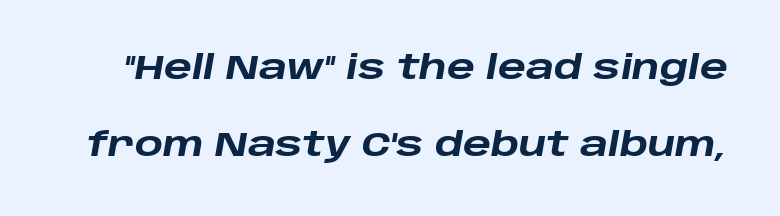
Check the space under the baseline: it is left empty. The type is set solid horizontally, with unmodified tracking. These lines are rendered in a variable-pitch font. Airy leading. Strokes here are thick enough to call this a true bold.
